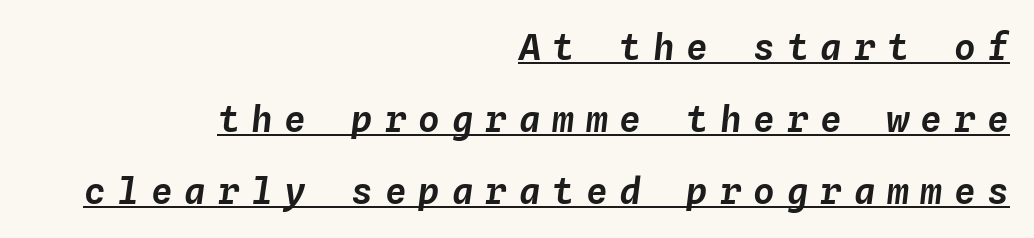
The image shows 36 px text type, italic (leaning right), monospaced; set right-aligned, loose line spacing (2.0x), unusually wide letter spacing (+0.33 em), underlined; low stroke contrast and a medium x-height.
